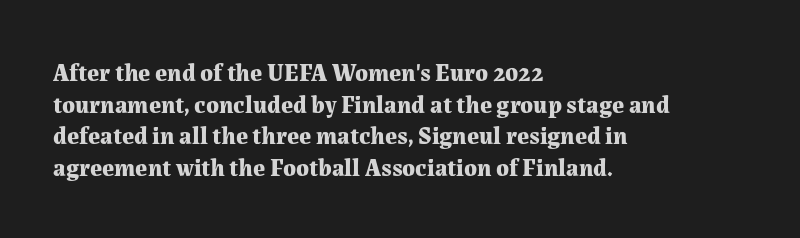
{"italic": "no", "bold": "yes", "underline": "no", "align": "left", "line_spacing": "normal", "line_spacing_ratio": 1.32, "letter_spacing": "normal", "letter_spacing_em": 0.0, "glyph_px": 24}
